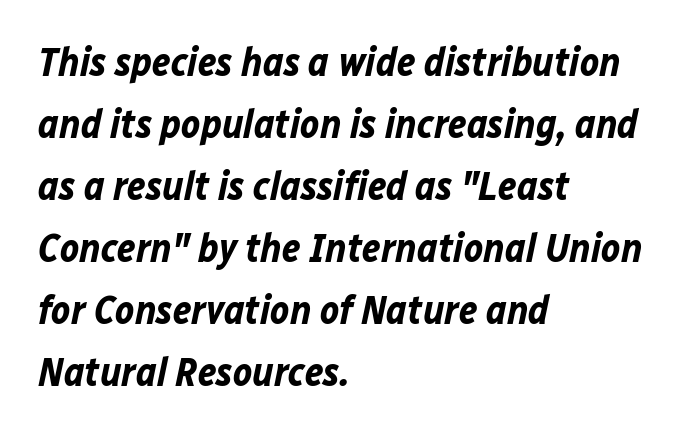
{"italic": "yes", "lean": "right", "slant_degrees": 12, "bold": "yes", "weight": "bold", "width": "normal", "stroke_contrast": "low", "x_height": "medium", "monospaced": "no", "underline": "no", "align": "left", "line_spacing": "normal", "line_spacing_ratio": 1.55, "letter_spacing": "normal", "letter_spacing_em": 0.0, "glyph_px": 40}
